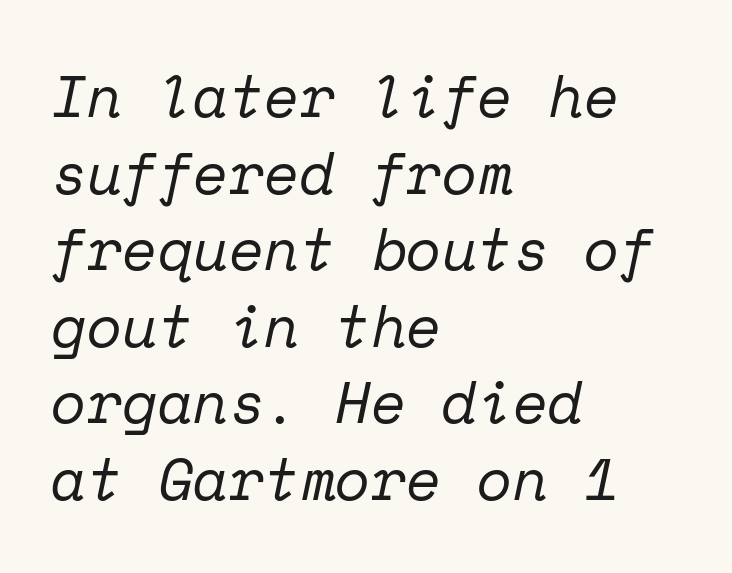
The image shows 58 px regular-weight serif type, italic (leaning right), monospaced; set left-aligned, normal line spacing (1.32x), normal letter spacing, not underlined; low stroke contrast and a medium x-height.
